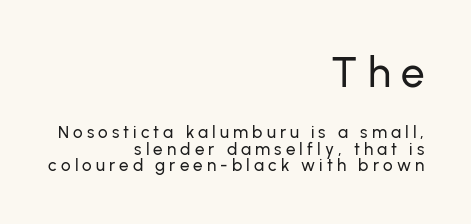
Notice how the passage keeps a crisp vertical edge on the right only. Serifs: no, the terminals of the letterforms are clean. Is this a fixed-width face? No — the glyphs have proportional, varying widths. Between one letter and the next there's a generous, obvious gap. Each row of text sits above clean, open space.
